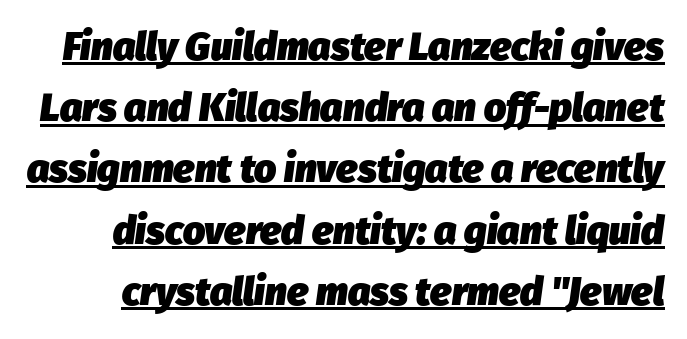
Note the varied advance widths — an 'i' is clearly narrower than an 'm'. Default kerning and tracking; the words read as compact shapes. The glyphs look as if they've been sheared to an angle. The face used here has the dense, thick strokes of a bold. These lines sit exactly where default settings would place them. Notice how a bar underscores the lettering throughout.
